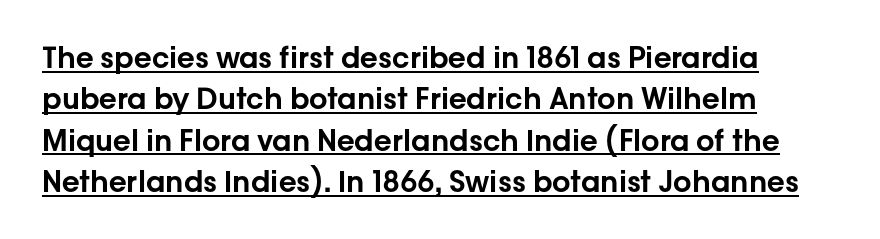
{"serif": "no", "italic": "no", "width": "normal", "stroke_contrast": "low", "x_height": "medium", "monospaced": "no", "underline": "yes", "align": "left", "line_spacing": "normal", "line_spacing_ratio": 1.43, "letter_spacing": "normal", "letter_spacing_em": 0.0, "glyph_px": 29}
